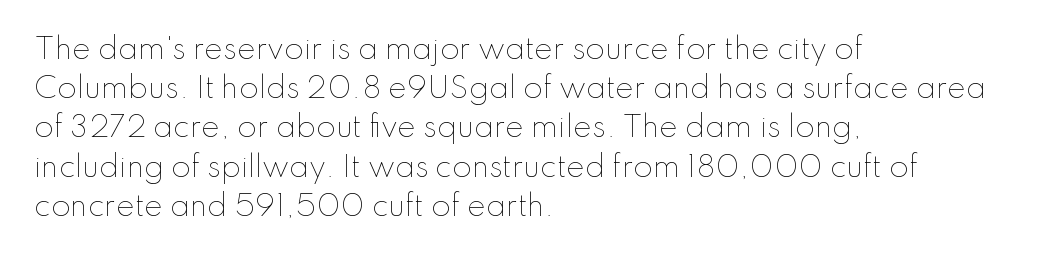
The image shows 28 px thin type, upright; set left-aligned, normal line spacing (1.4x), normal letter spacing, not underlined; low stroke contrast and a small x-height.
